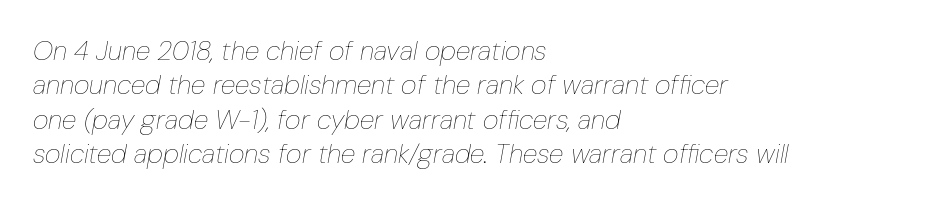
Q: Is the text bold? A: No.
Q: Is the text italic (slanted)? A: Yes, it leans right by about 10 degrees.
Q: Is the text underlined? A: No.
Q: How is the paragraph aligned? A: Left-aligned.
Q: Is the spacing between letters normal or unusually wide? A: Normal.
Q: Is the spacing between lines tight, normal or loose? A: Normal.
